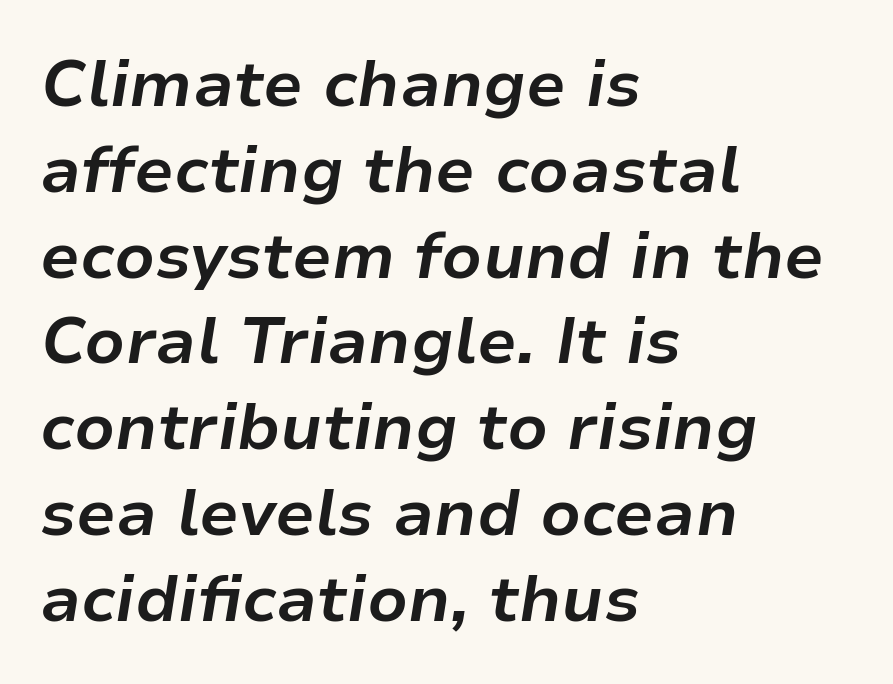
The image shows 65 px bold type, italic (leaning right); set left-aligned, normal line spacing (1.32x), normal letter spacing, not underlined; low stroke contrast and a medium x-height.
